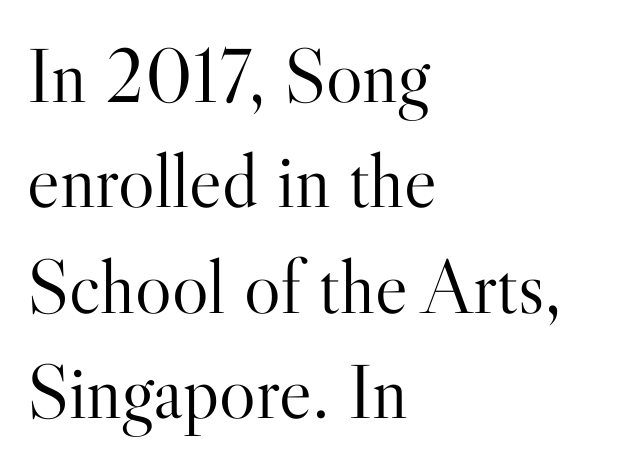
{"serif": "yes", "italic": "no", "bold": "no", "weight": "light", "width": "normal", "stroke_contrast": "high", "x_height": "small", "monospaced": "no", "underline": "no", "align": "left", "line_spacing": "normal", "line_spacing_ratio": 1.37, "letter_spacing": "normal", "letter_spacing_em": 0.0, "glyph_px": 77}
